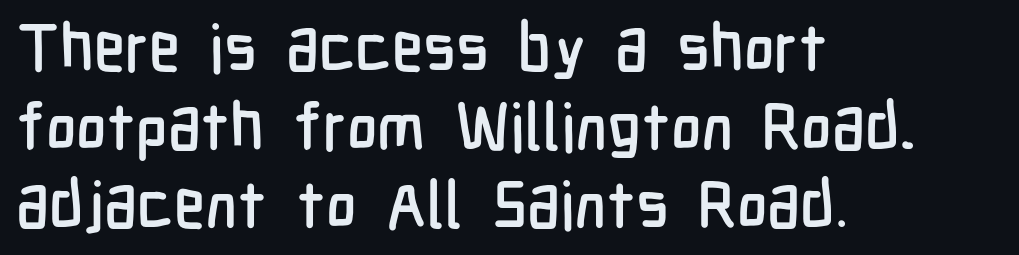
Q: Is the text italic (slanted)? A: No, it is upright.
Q: Is the typeface a serif or a sans-serif typeface? A: Sans-serif.
Q: Is the text underlined? A: No.
Q: How is the paragraph aligned? A: Left-aligned.
Q: Is the spacing between letters normal or unusually wide? A: Normal.
Q: Width (condensed, normal, or wide)? A: Condensed.
Q: Stroke contrast? A: Low.
Q: x-height? A: Medium.
Q: Monospaced? A: No.
